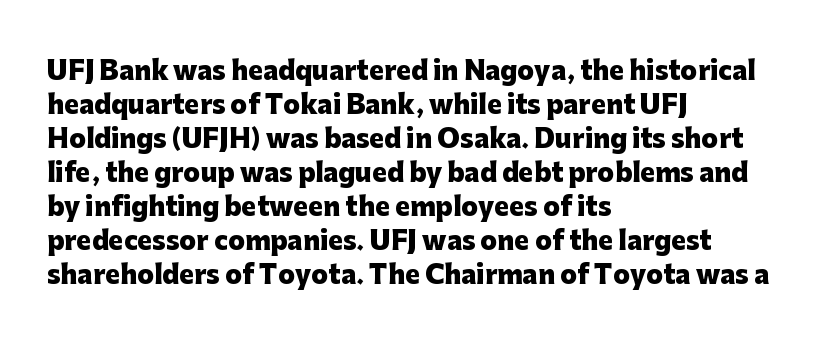
Q: Is the text bold? A: Yes.
Q: Is the text italic (slanted)? A: No, it is upright.
Q: Is the text underlined? A: No.
Q: How is the paragraph aligned? A: Left-aligned.
Q: Is the spacing between letters normal or unusually wide? A: Normal.
Q: Is the spacing between lines tight, normal or loose? A: Normal.
